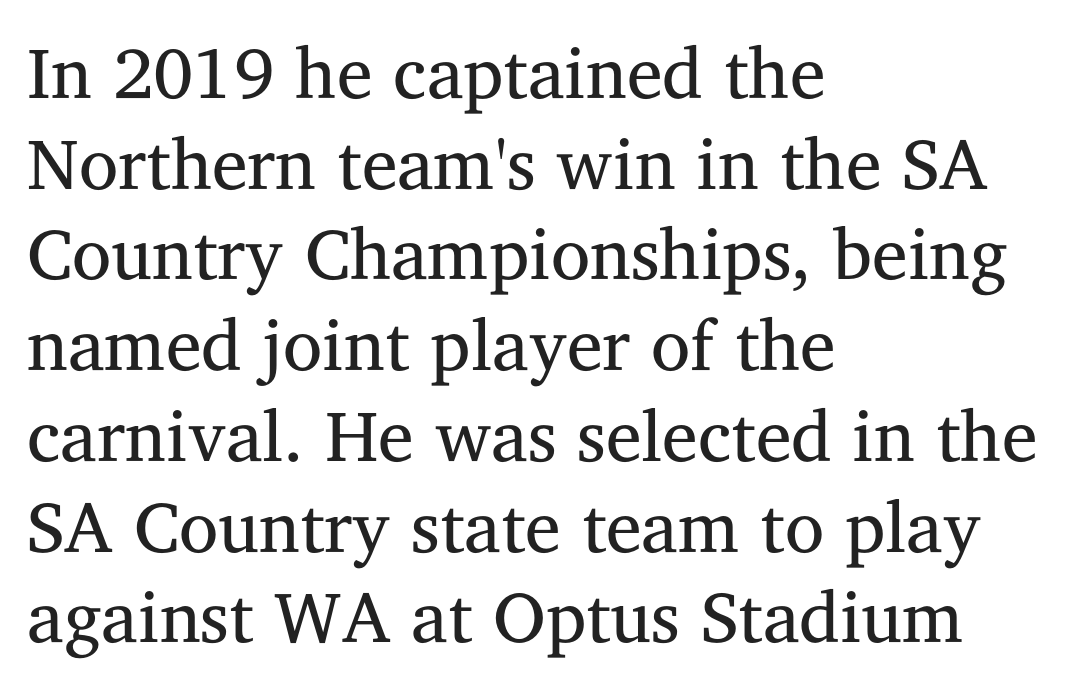
{"serif": "yes", "italic": "no", "bold": "no", "weight": "regular", "width": "normal", "stroke_contrast": "medium", "x_height": "medium", "monospaced": "no", "underline": "no", "align": "left", "line_spacing": "normal", "line_spacing_ratio": 1.26, "letter_spacing": "normal", "letter_spacing_em": 0.0, "glyph_px": 72}
